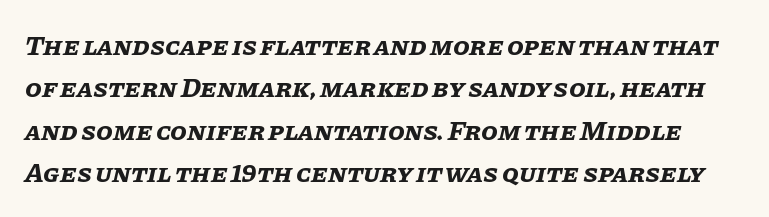
The image shows 27 px bold type, italic (leaning right); set normal line spacing (1.57x), normal letter spacing, not underlined.
